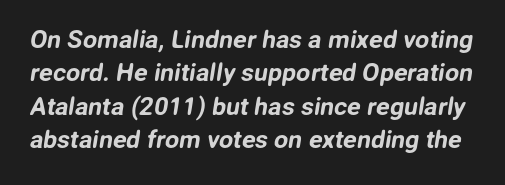
Q: Is the text underlined? A: No.
Q: Is the spacing between letters normal or unusually wide? A: Normal.
Q: Is the spacing between lines tight, normal or loose? A: Normal.
